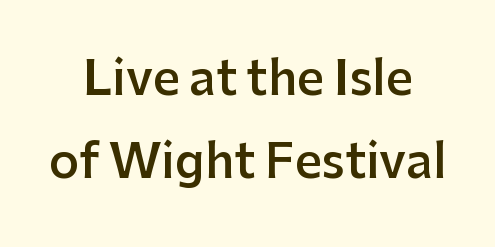
Q: Is the text bold? A: Semi-bold.
Q: Is the text italic (slanted)? A: No, it is upright.
Q: Is the typeface a serif or a sans-serif typeface? A: Sans-serif.
Q: Is the text underlined? A: No.
Q: How is the paragraph aligned? A: Centered.
Q: Is the spacing between letters normal or unusually wide? A: Normal.
Q: Width (condensed, normal, or wide)? A: Normal.
Q: Stroke contrast? A: Low.
Q: x-height? A: Medium.
Q: Monospaced? A: No.
